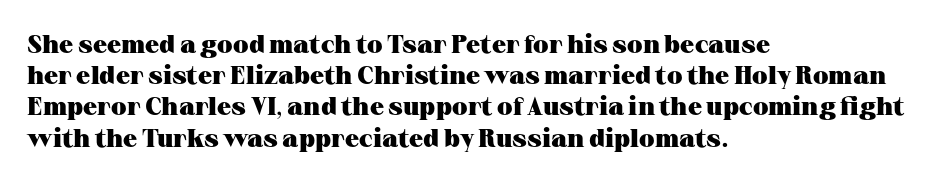
Caption: standard tracking, unaltered. Weight: bold. Line beginnings align vertically; line endings do not. The type sits square on the baseline with zero lean.
